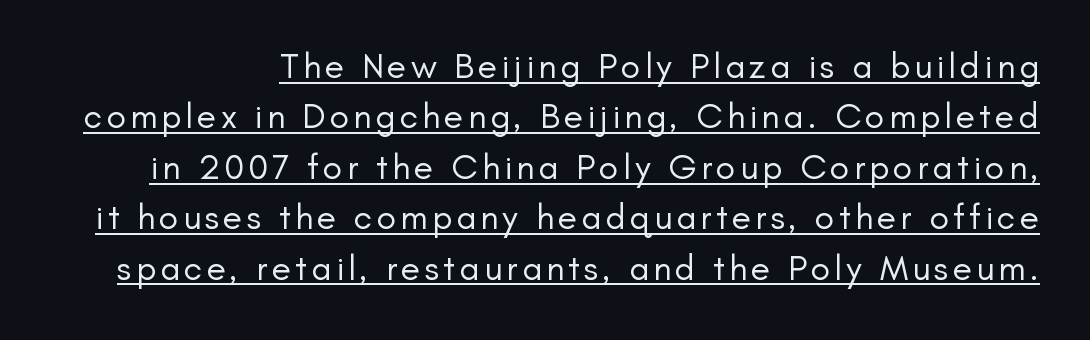
The image shows 36 px regular-weight sans-serif type, upright; set normal line spacing (1.4x), underlined; low stroke contrast and a small x-height.
